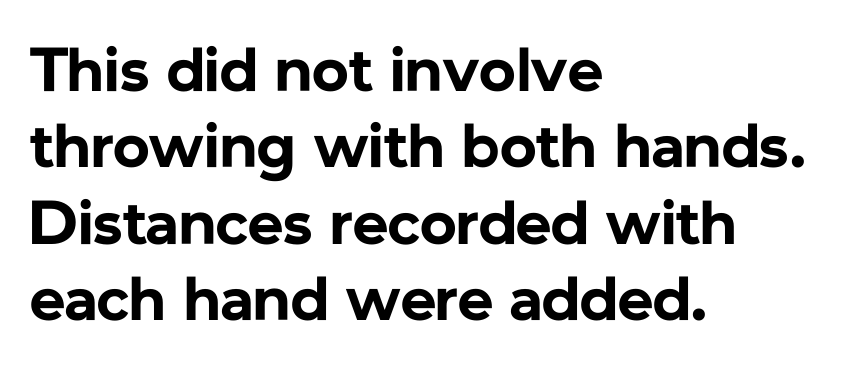
{"serif": "no", "italic": "no", "bold": "yes", "weight": "bold", "width": "normal", "stroke_contrast": "low", "x_height": "medium", "monospaced": "no", "underline": "no", "align": "left", "line_spacing_ratio": 1.23, "letter_spacing": "normal", "letter_spacing_em": 0.0, "glyph_px": 62}
